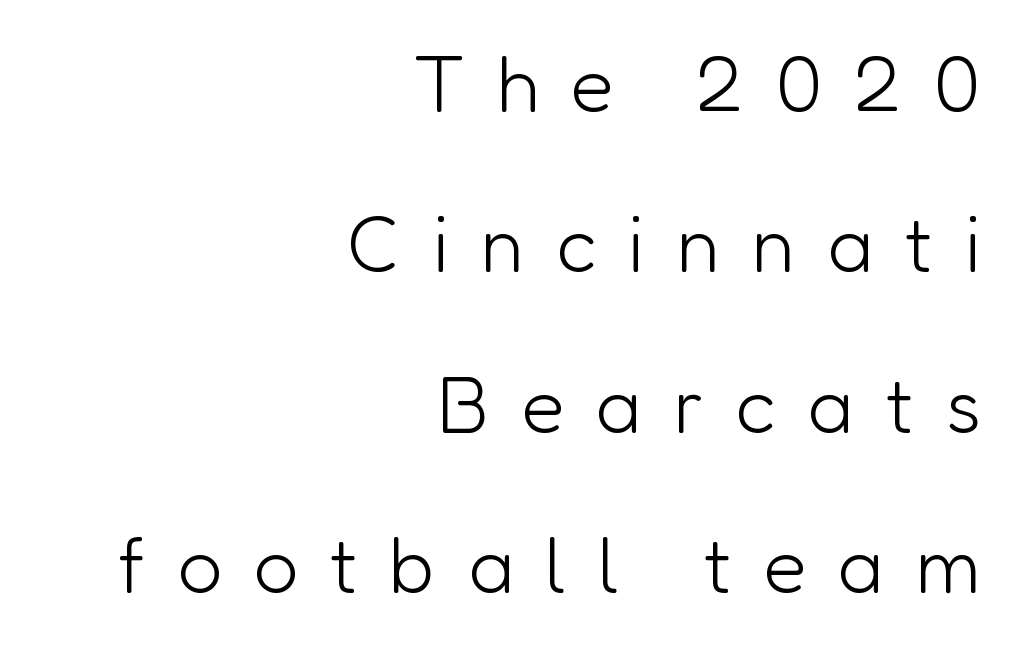
{"serif": "no", "italic": "no", "bold": "no", "weight": "light", "width": "normal", "stroke_contrast": "low", "x_height": "medium", "monospaced": "no", "underline": "no", "align": "right", "line_spacing": "loose", "line_spacing_ratio": 2.03, "letter_spacing": "wide", "letter_spacing_em": 0.4, "glyph_px": 79}
